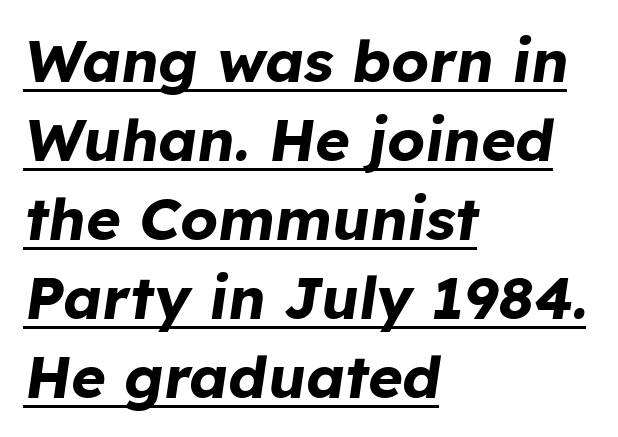
{"italic": "yes", "lean": "right", "slant_degrees": 8, "bold": "yes", "weight": "bold", "width": "normal", "stroke_contrast": "low", "x_height": "medium", "monospaced": "no", "underline": "yes", "align": "left", "line_spacing": "normal", "line_spacing_ratio": 1.34, "letter_spacing": "normal", "letter_spacing_em": 0.0, "glyph_px": 59}
